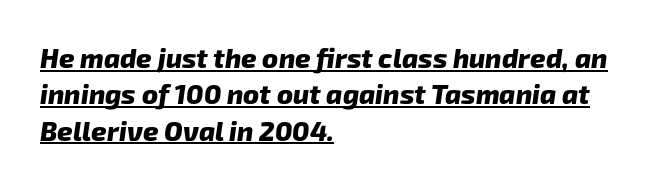
{"bold": "yes", "underline": "yes", "align": "left", "line_spacing": "normal", "line_spacing_ratio": 1.35, "letter_spacing": "normal", "letter_spacing_em": 0.0, "glyph_px": 27}
